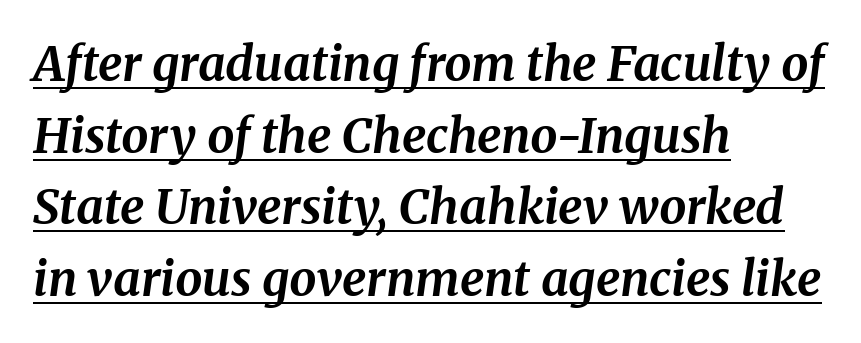
{"serif": "yes", "italic": "yes", "lean": "right", "slant_degrees": 8, "bold": "yes", "weight": "bold", "width": "normal", "stroke_contrast": "medium", "x_height": "medium", "monospaced": "no", "underline": "yes", "align": "left", "line_spacing": "normal", "line_spacing_ratio": 1.49, "letter_spacing": "normal", "letter_spacing_em": 0.0, "glyph_px": 48}
